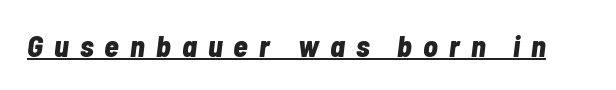
The image shows 30 px bold, condensed type, italic (leaning right); set unusually wide letter spacing (+0.37 em), underlined; low stroke contrast and a medium x-height.
